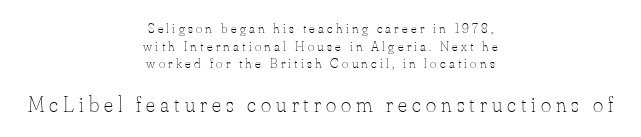
Is the lower block the larger one? Yes — the lower block carries the bigger type. Is the type heavy? It reads as light-to-regular instead. Just letters on the line, the space beneath them empty. Evenly set lines give the paragraph a standard silhouette. The lines in this sample share a center point and differ in where they start and stop. Designer's note — italics off, roman on.
